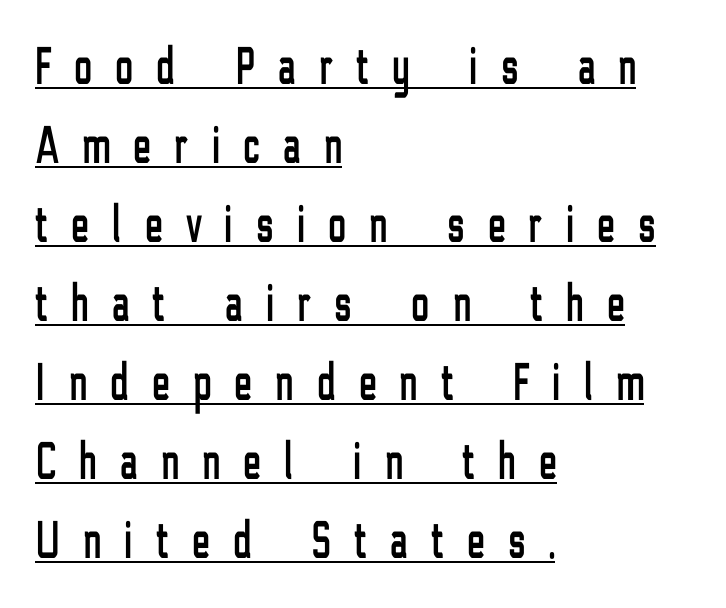
The image shows 53 px condensed sans-serif type, upright; set left-aligned, normal line spacing (1.49x), unusually wide letter spacing (+0.45 em), underlined; low stroke contrast and a medium x-height.
